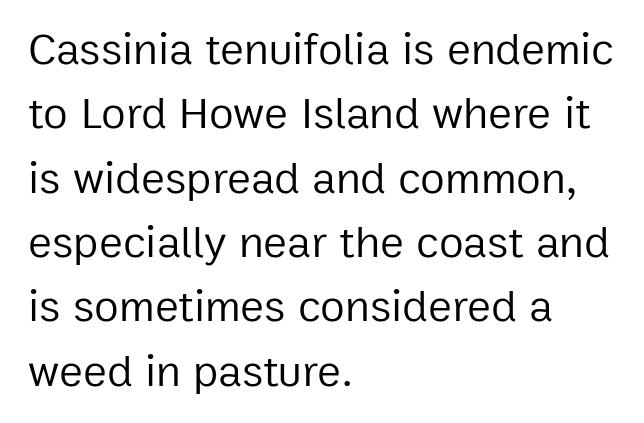
The image shows 45 px regular-weight sans-serif type, upright; set left-aligned, normal line spacing (1.43x), normal letter spacing, not underlined; low stroke contrast and a medium x-height.
